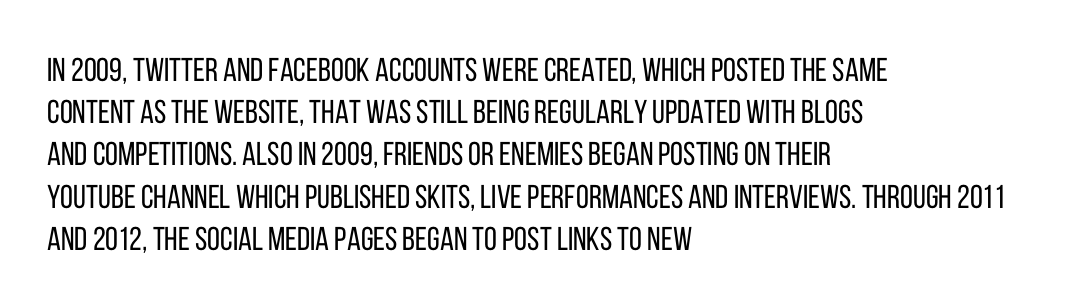
The image shows 33 px regular-weight, condensed sans-serif type, upright; set left-aligned, normal line spacing (1.28x), normal letter spacing, not underlined; low stroke contrast and a large x-height.
